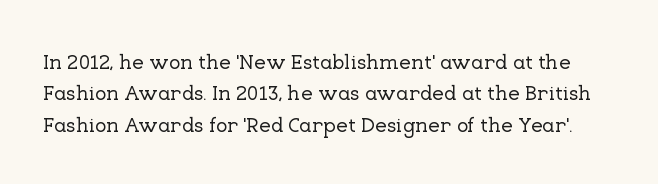
Letter spacing: default. Style check: upright. The zone under the glyphs is completely vacant. Vertical spacing — default.
